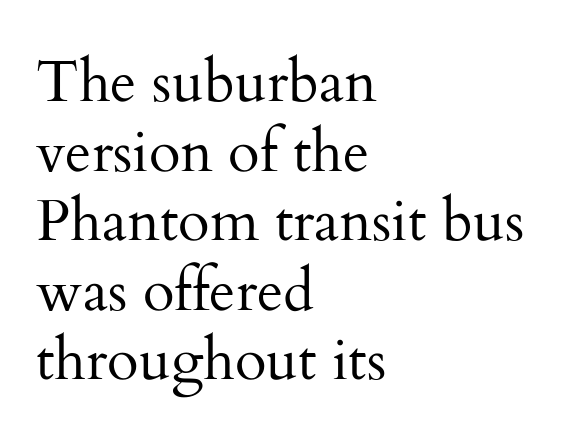
Does extra space separate the letters? No, they use regular spacing. Alignment: flush left. The letters carry serifs — small finishing strokes at the ends of their stems. Nope, not italic — everything's standing straight. The weight would be labelled regular, book, light, or lighter still.
